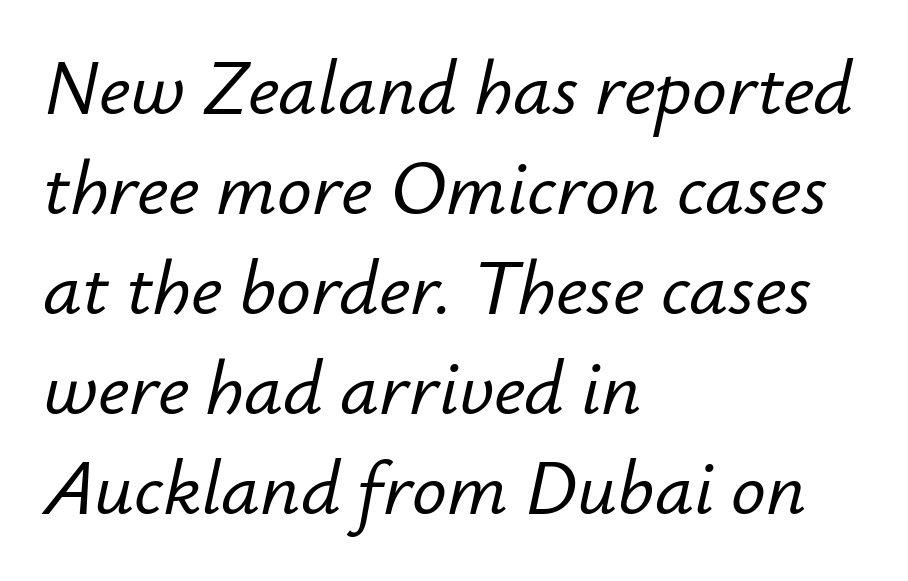
Nobody touched the tracking dial on this one. Beneath every word, the page is bare. Each new line begins a customary step beneath the previous one. Looking at the ascenders, they clearly lean. Spacing verdict: proportional, widths tailored to each character.
